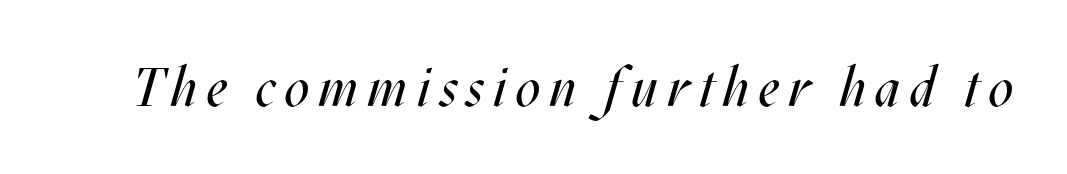
The face looks like a standard text weight, possibly lighter. In terms of posture, this sample is oblique. Think of a printed novel: that variable character pitch is what you see here. This rendering features lettering with no underline.
